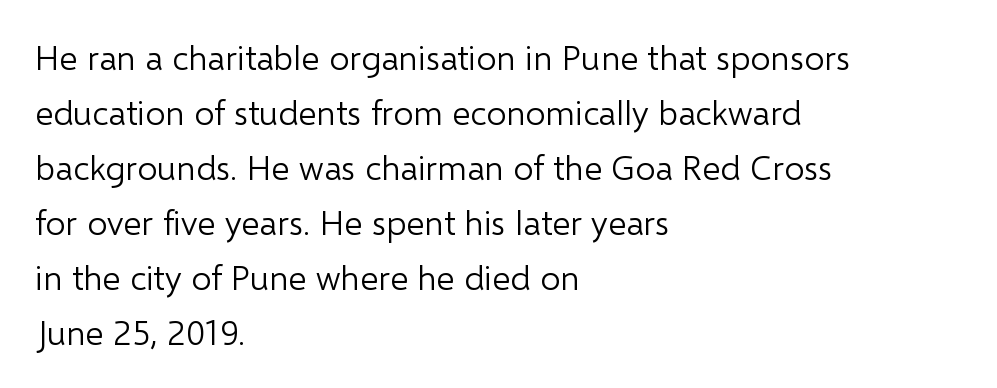
{"serif": "no", "italic": "no", "bold": "no", "weight": "light", "width": "normal", "stroke_contrast": "low", "x_height": "medium", "monospaced": "no", "underline": "no", "align": "left", "line_spacing": "normal", "line_spacing_ratio": 1.57, "letter_spacing": "normal", "letter_spacing_em": 0.0, "glyph_px": 35}
